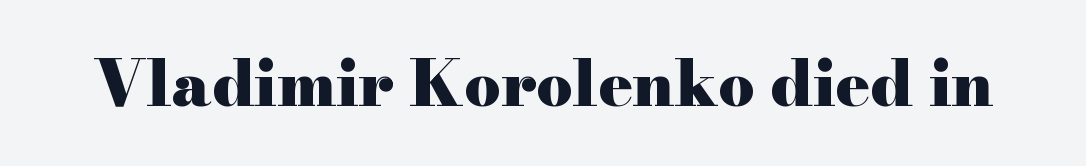
The axis of the letterforms is exactly vertical. The strip under each line holds only bare page. Note: serifs present on the glyphs. Spacing verdict: proportional, widths tailored to each character. Look at the tracking — it's just the regular setting, nothing added.
